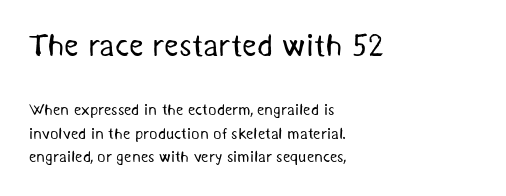
The image shows 32 px regular-weight sans-serif type; set left-aligned, normal line spacing (1.46x), normal letter spacing, not underlined; the first (top) block is 2.0x larger; medium stroke contrast and a medium x-height.
